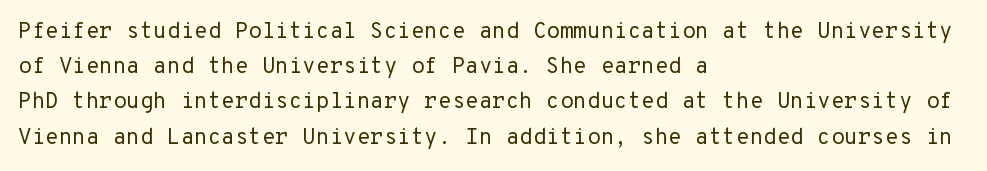
A quiet, ordinary-to-light weight characterises the typeface. Default kerning and tracking; the words read as compact shapes. These lines stack with their left ends in a neat column. The leading is moderate, giving the passage an even texture.
